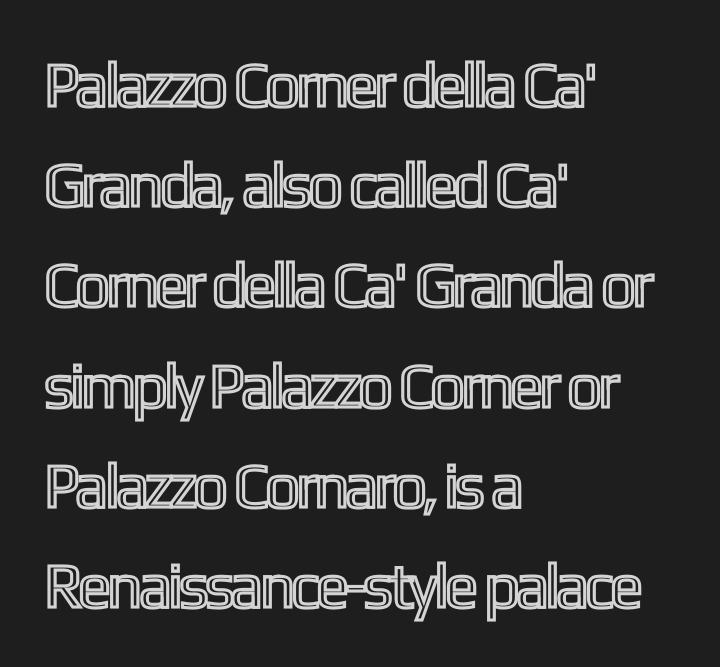
{"italic": "no", "width": "condensed", "x_height": "medium", "monospaced": "no", "underline": "no", "align": "left", "line_spacing": "normal", "line_spacing_ratio": 1.59, "letter_spacing": "normal", "letter_spacing_em": 0.0, "glyph_px": 63}
